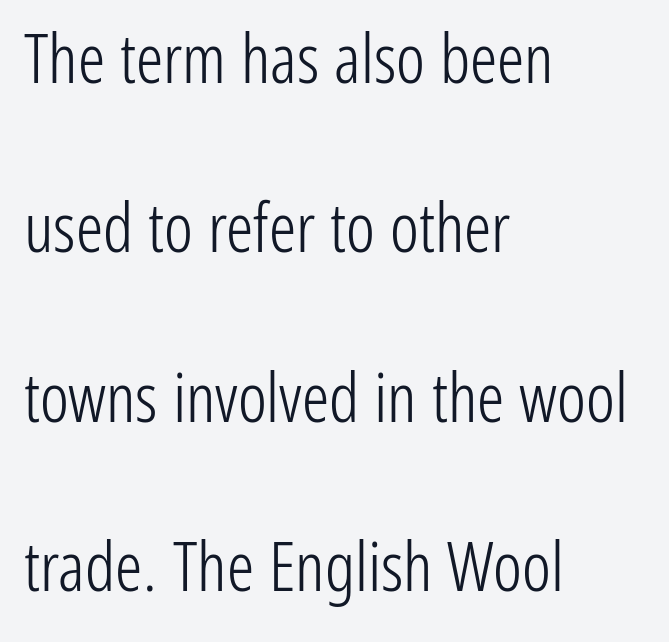
{"serif": "no", "italic": "no", "bold": "no", "weight": "light", "width": "condensed", "stroke_contrast": "low", "x_height": "medium", "monospaced": "no", "underline": "no", "align": "left", "line_spacing": "loose", "line_spacing_ratio": 2.49, "letter_spacing": "normal", "letter_spacing_em": 0.0, "glyph_px": 68}
